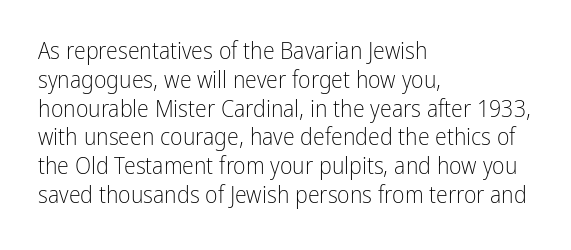
{"italic": "no", "bold": "no", "underline": "no", "align": "left", "line_spacing_ratio": 1.2, "letter_spacing": "normal", "letter_spacing_em": 0.0, "glyph_px": 24}
